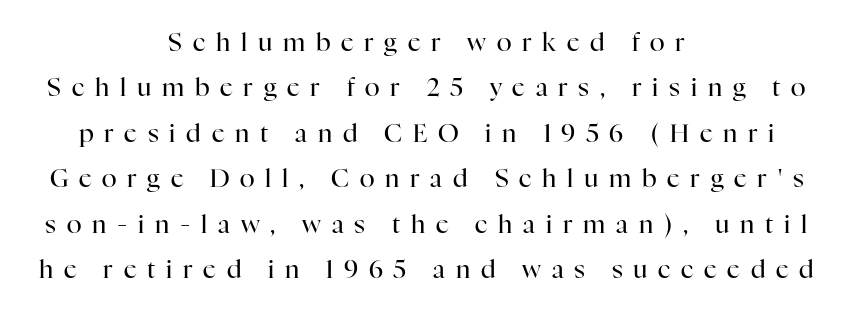
The image shows 25 px text type, upright; set centered, line spacing 1.82x, unusually wide letter spacing (+0.43 em), not underlined.
